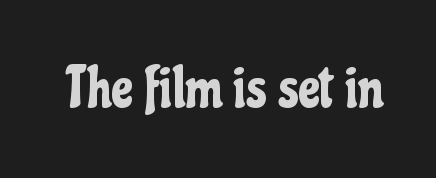
The specimen reads as upright at a glance. Words appear dense and cohesive because spacing is normal. A bare baseline throughout the passage. Proportional: the letters do not fall into vertical columns. A typesetter would label this face a sans.
